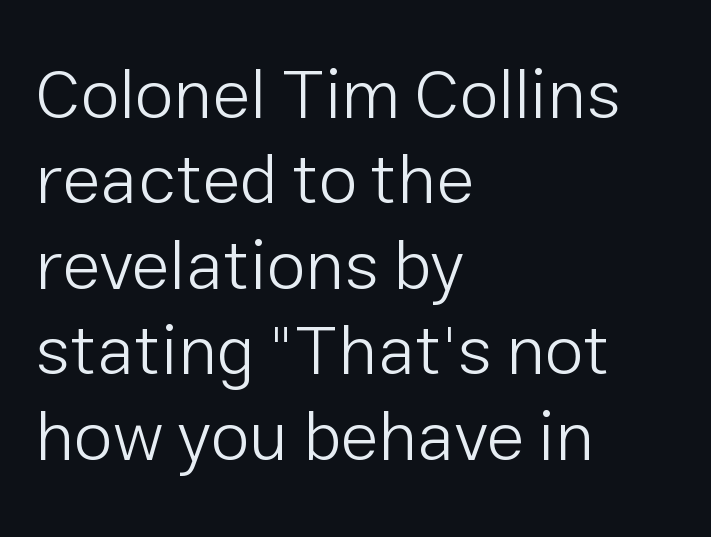
{"serif": "no", "italic": "no", "bold": "no", "weight": "light", "width": "normal", "stroke_contrast": "low", "x_height": "medium", "monospaced": "no", "underline": "no", "align": "left", "line_spacing_ratio": 1.22, "letter_spacing": "normal", "letter_spacing_em": 0.0, "glyph_px": 70}
